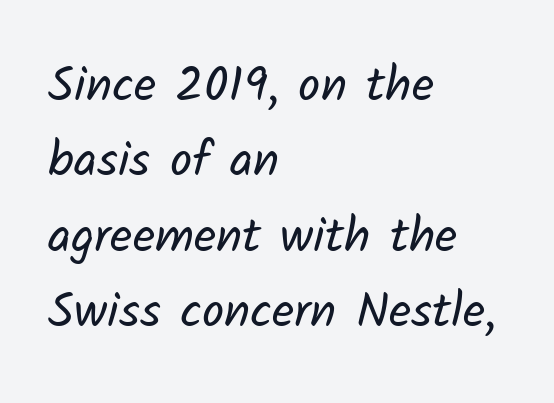
{"serif": "no", "bold": "no", "weight": "regular", "width": "normal", "stroke_contrast": "low", "x_height": "medium", "monospaced": "no", "underline": "no", "align": "left", "line_spacing": "normal", "line_spacing_ratio": 1.54, "letter_spacing": "normal", "letter_spacing_em": 0.0, "glyph_px": 49}
